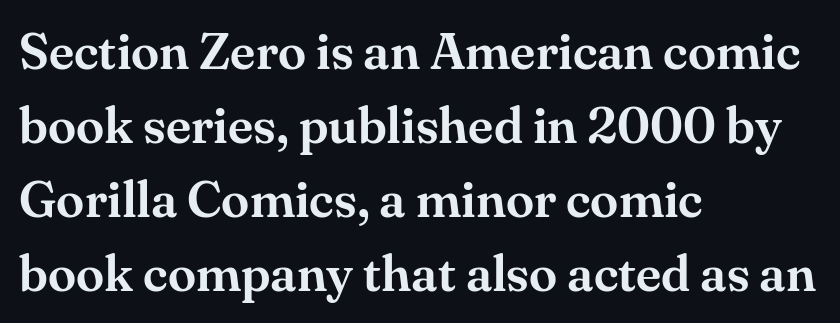
Q: Is the text italic (slanted)? A: No, it is upright.
Q: Is the typeface a serif or a sans-serif typeface? A: Serif.
Q: Is the text underlined? A: No.
Q: How is the paragraph aligned? A: Left-aligned.
Q: Is the spacing between letters normal or unusually wide? A: Normal.
Q: Is the spacing between lines tight, normal or loose? A: Normal.
Q: Width (condensed, normal, or wide)? A: Normal.
Q: Stroke contrast? A: Medium.
Q: x-height? A: Small.
Q: Monospaced? A: No.
